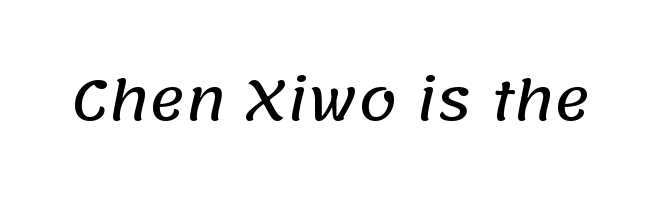
Looks like regular typesetting: each glyph gets only the width it needs. Examine the stroke ends and you'll find no serifs. Descenders hang freely into open space. Here the glyphs are tracked normally, forming tight word shapes.
